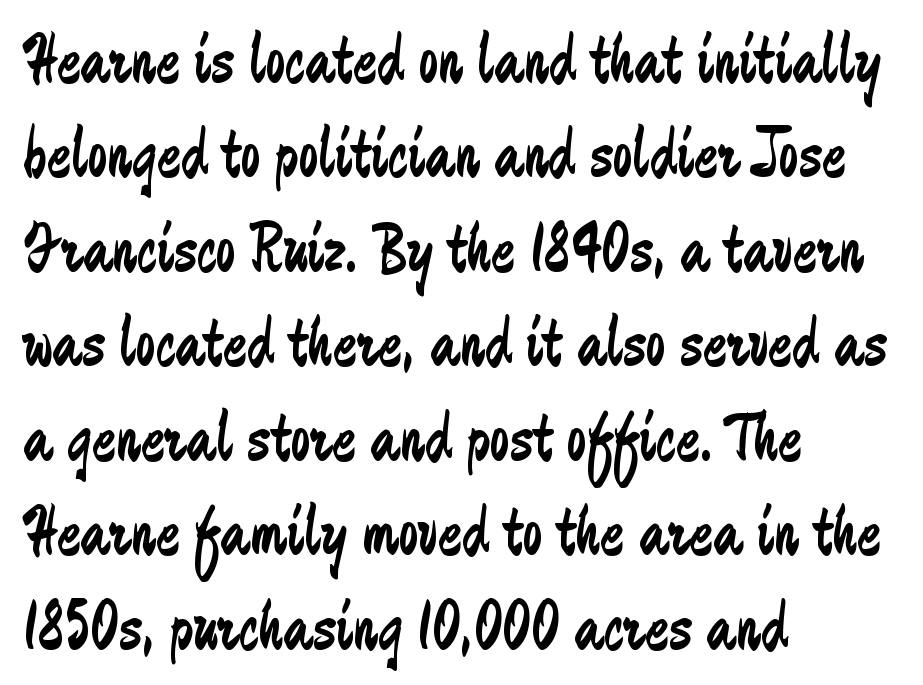
The image shows 71 px regular-weight, condensed sans-serif type; set left-aligned, normal line spacing (1.33x), normal letter spacing, not underlined; low stroke contrast and a medium x-height.
